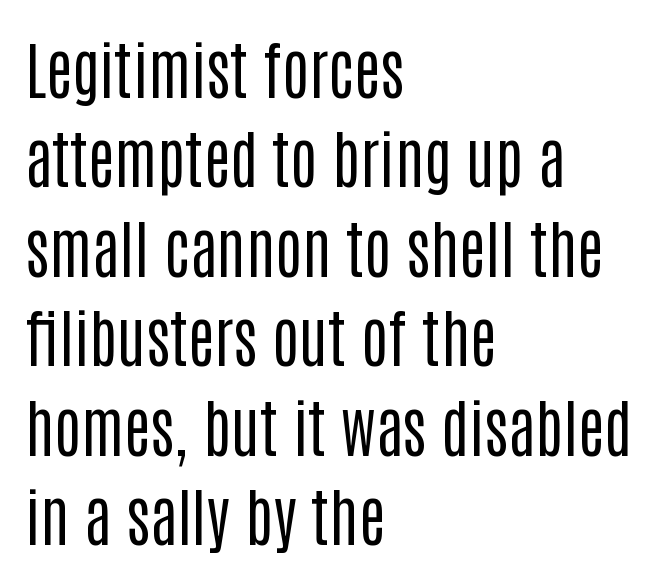
{"serif": "no", "italic": "no", "bold": "no", "weight": "regular", "width": "condensed", "stroke_contrast": "low", "x_height": "large", "monospaced": "no", "underline": "no", "align": "left", "line_spacing": "normal", "line_spacing_ratio": 1.42, "letter_spacing": "normal", "letter_spacing_em": 0.0, "glyph_px": 63}
